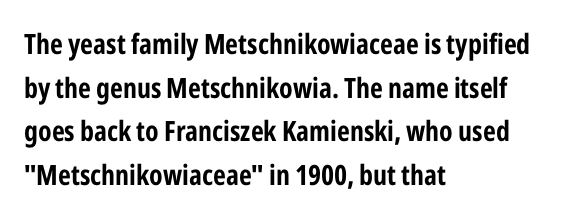
{"serif": "no", "italic": "no", "bold": "yes", "weight": "bold", "width": "condensed", "stroke_contrast": "low", "x_height": "medium", "monospaced": "no", "underline": "no", "align": "left", "line_spacing": "normal", "line_spacing_ratio": 1.56, "letter_spacing": "normal", "letter_spacing_em": 0.0, "glyph_px": 28}
